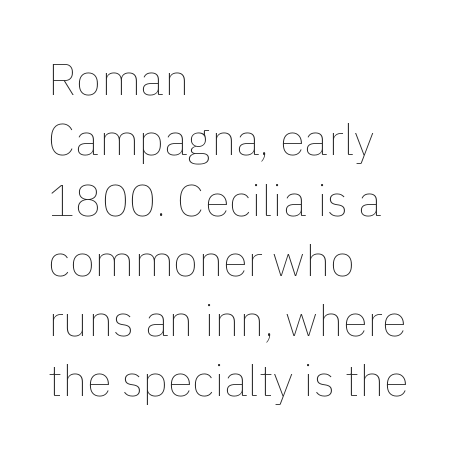
The image shows 45 px thin type, upright; set left-aligned, normal line spacing (1.34x), normal letter spacing, not underlined; a medium x-height.
